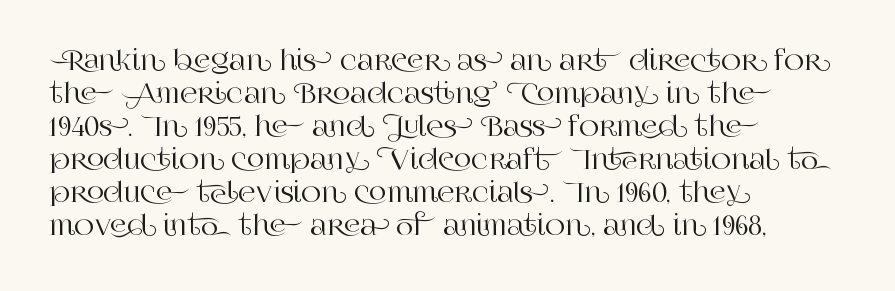
{"italic": "no", "underline": "no", "align": "left", "line_spacing_ratio": 1.22, "letter_spacing": "normal", "letter_spacing_em": 0.0, "glyph_px": 27}
